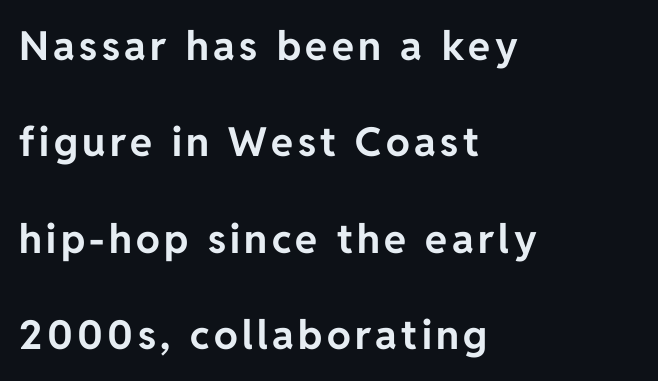
{"serif": "no", "italic": "no", "bold": "yes", "weight": "bold", "width": "normal", "stroke_contrast": "low", "x_height": "medium", "monospaced": "no", "underline": "no", "align": "left", "line_spacing": "loose", "line_spacing_ratio": 2.41, "glyph_px": 40}
